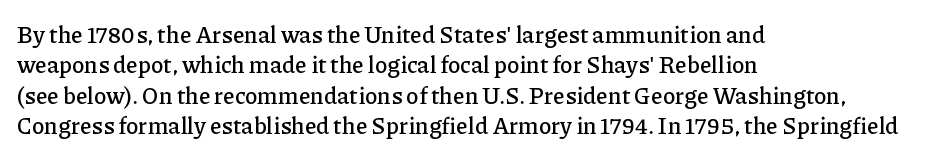
{"italic": "no", "underline": "no", "align": "left", "line_spacing": "normal", "line_spacing_ratio": 1.32, "letter_spacing": "normal", "letter_spacing_em": 0.0, "glyph_px": 23}
